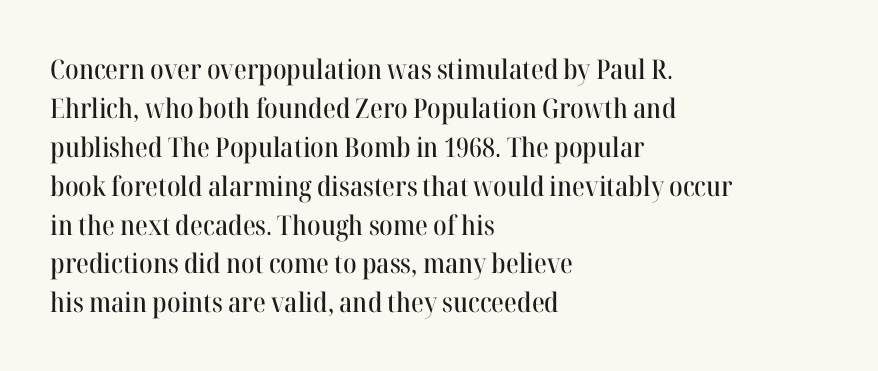
Q: Is the text italic (slanted)? A: No, it is upright.
Q: Is the text underlined? A: No.
Q: How is the paragraph aligned? A: Left-aligned.
Q: Is the spacing between letters normal or unusually wide? A: Normal.
Q: Is the spacing between lines tight, normal or loose? A: Normal.
